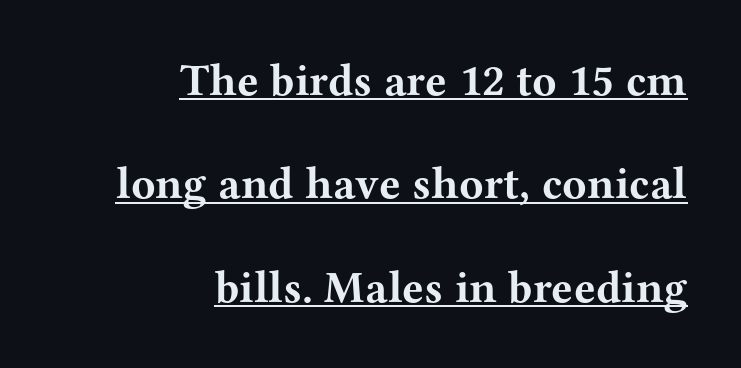
Q: Is the text bold? A: Yes.
Q: Is the text italic (slanted)? A: No, it is upright.
Q: Is the typeface a serif or a sans-serif typeface? A: Serif.
Q: Is the text underlined? A: Yes.
Q: How is the paragraph aligned? A: Right-aligned.
Q: Is the spacing between letters normal or unusually wide? A: Normal.
Q: Is the spacing between lines tight, normal or loose? A: Loose.
Q: Width (condensed, normal, or wide)? A: Wide.
Q: Stroke contrast? A: Medium.
Q: x-height? A: Medium.
Q: Monospaced? A: No.
